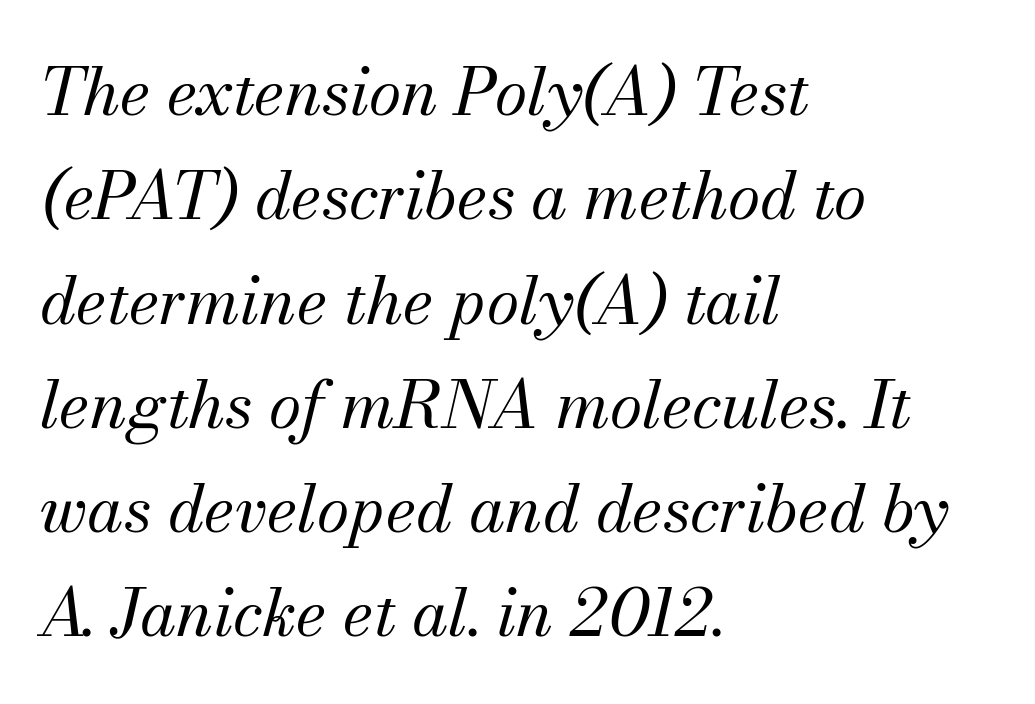
The image shows 66 px regular-weight serif type, italic (leaning right); set left-aligned, normal line spacing (1.58x), normal letter spacing, not underlined; medium stroke contrast and a small x-height.
